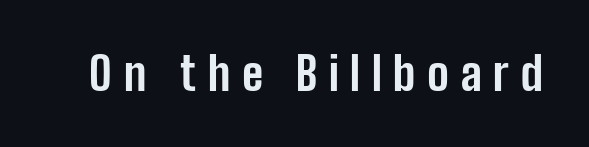
The image shows 45 px bold, condensed sans-serif type, upright; set unusually wide letter spacing (+0.26 em), not underlined; low stroke contrast and a medium x-height.
